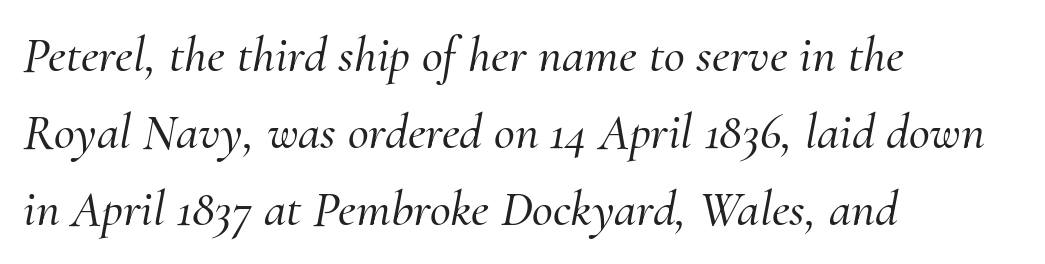
Q: Is the text italic (slanted)? A: Yes, it leans right by about 10 degrees.
Q: Is the typeface a serif or a sans-serif typeface? A: Serif.
Q: Is the text underlined? A: No.
Q: How is the paragraph aligned? A: Left-aligned.
Q: Is the spacing between letters normal or unusually wide? A: Normal.
Q: Is the spacing between lines tight, normal or loose? A: Normal.
Q: Width (condensed, normal, or wide)? A: Normal.
Q: Stroke contrast? A: Medium.
Q: x-height? A: Small.
Q: Monospaced? A: No.
